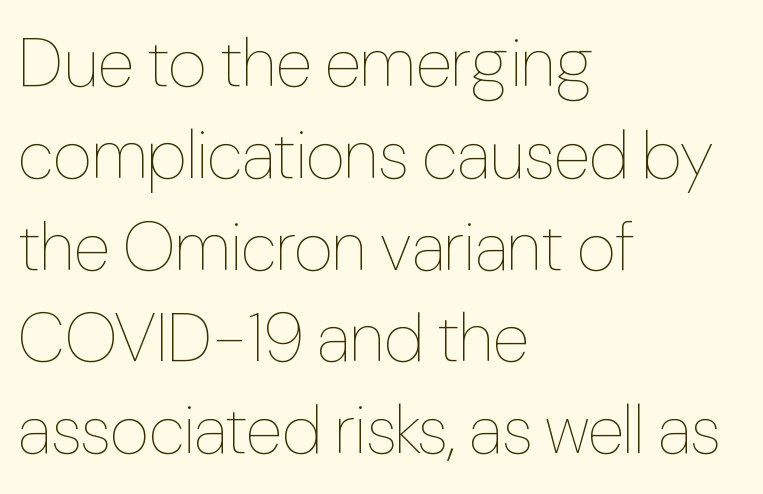
The image shows 68 px thin, condensed type, upright; set left-aligned, normal line spacing (1.35x), normal letter spacing, not underlined; low stroke contrast and a medium x-height.
